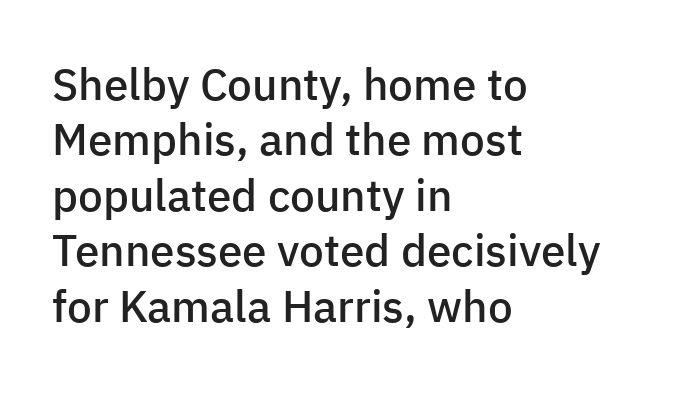
The line-height multiplier appears to be the usual default. Font category for this specimen: sans-serif. Is this a fixed-width face? No — the glyphs have proportional, varying widths. Honestly, the letter spacing is just normal — you wouldn't notice it. Notice how the stems are strictly vertical — no italics here. The area under the type is left untouched.
